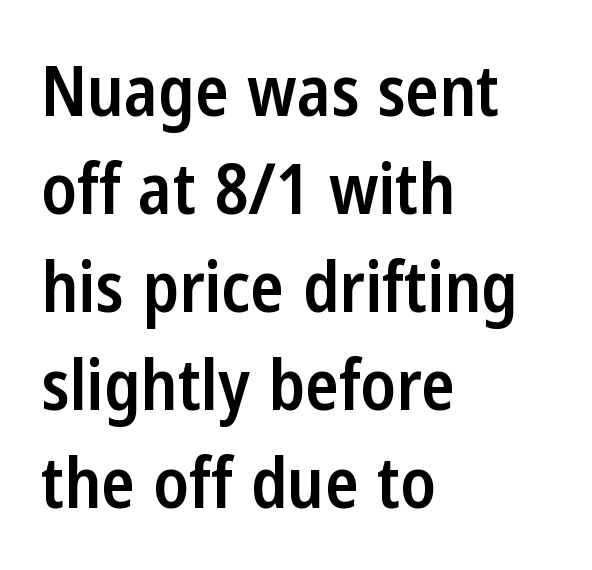
Q: Is the text bold? A: Semi-bold.
Q: Is the text italic (slanted)? A: No, it is upright.
Q: Is the typeface a serif or a sans-serif typeface? A: Sans-serif.
Q: Is the text underlined? A: No.
Q: How is the paragraph aligned? A: Left-aligned.
Q: Is the spacing between letters normal or unusually wide? A: Normal.
Q: Is the spacing between lines tight, normal or loose? A: Normal.
Q: Width (condensed, normal, or wide)? A: Condensed.
Q: Stroke contrast? A: Low.
Q: x-height? A: Medium.
Q: Monospaced? A: No.
